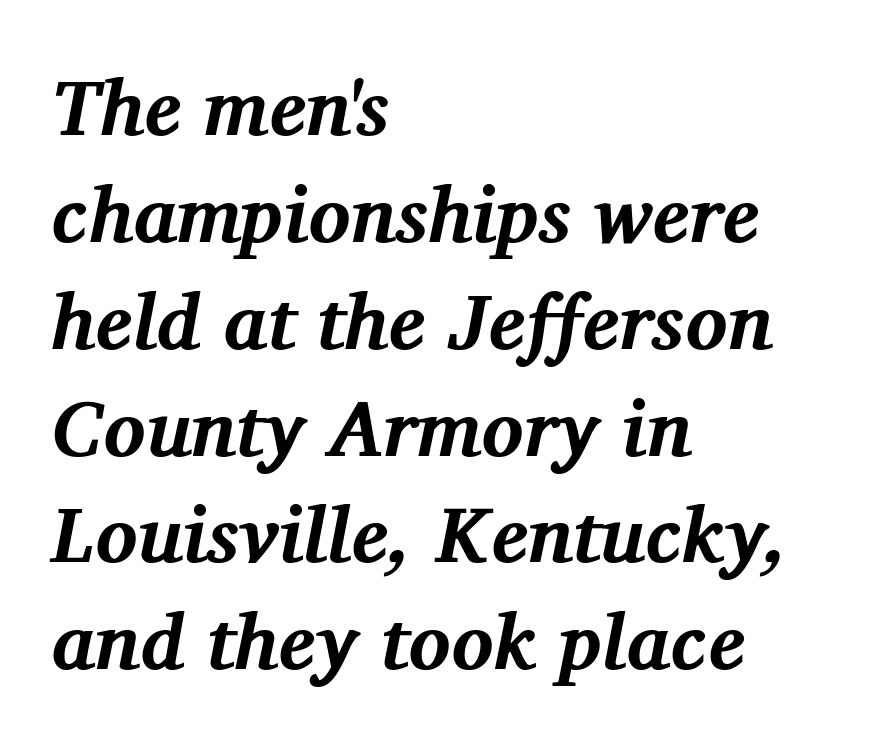
Q: Is the text bold? A: Yes.
Q: Is the text italic (slanted)? A: Yes, it leans right by about 11 degrees.
Q: Is the typeface a serif or a sans-serif typeface? A: Serif.
Q: Is the text underlined? A: No.
Q: How is the paragraph aligned? A: Left-aligned.
Q: Is the spacing between letters normal or unusually wide? A: Normal.
Q: Is the spacing between lines tight, normal or loose? A: Normal.
Q: Width (condensed, normal, or wide)? A: Normal.
Q: Stroke contrast? A: Medium.
Q: x-height? A: Medium.
Q: Monospaced? A: No.
